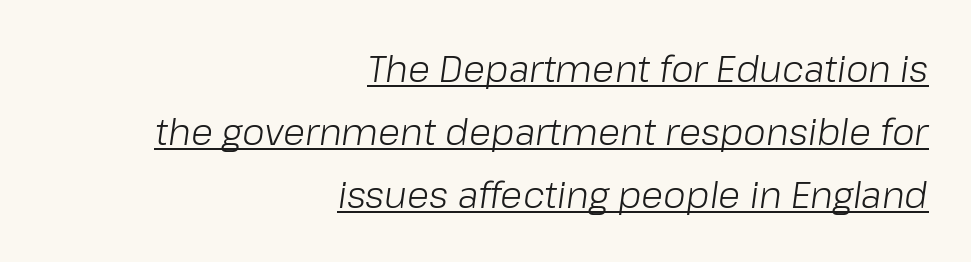
{"italic": "yes", "lean": "right", "slant_degrees": 8, "bold": "no", "weight": "light", "width": "normal", "stroke_contrast": "low", "x_height": "medium", "monospaced": "no", "underline": "yes", "align": "right", "line_spacing_ratio": 1.75, "letter_spacing": "normal", "letter_spacing_em": 0.0, "glyph_px": 36}
